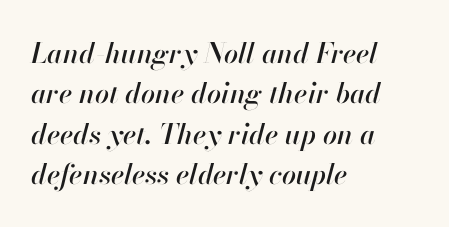
The image shows 28 px text type, italic (leaning right); set left-aligned, normal line spacing (1.44x), normal letter spacing, not underlined; high stroke contrast and a small x-height.
